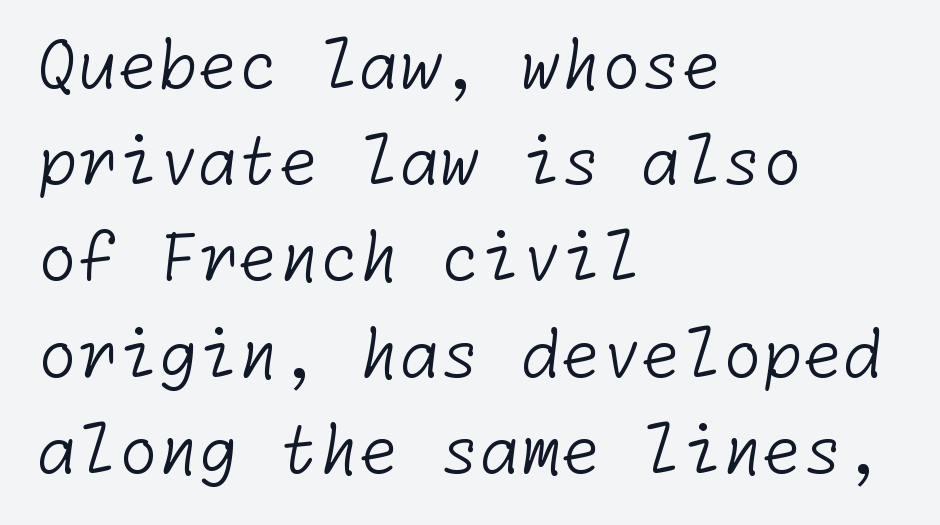
The image shows 65 px light sans-serif type; set left-aligned, normal line spacing (1.48x), normal letter spacing, not underlined; low stroke contrast and a medium x-height.
